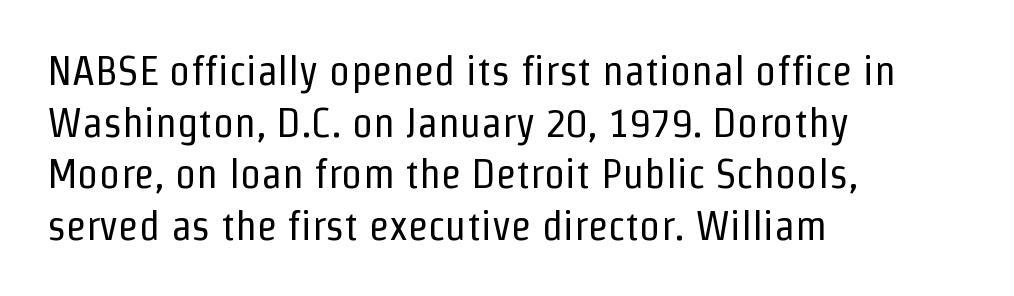
The image shows 42 px regular-weight, condensed sans-serif type, upright; set left-aligned, line spacing 1.23x, normal letter spacing, not underlined; low stroke contrast and a medium x-height.
